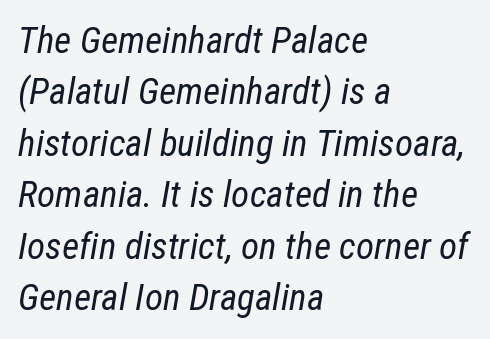
The image shows 37 px regular-weight, condensed type, italic (leaning right); set left-aligned, normal line spacing (1.39x), normal letter spacing, not underlined; low stroke contrast and a medium x-height.
